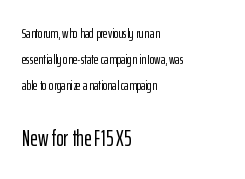
Which of the two is more prominent by size? The second, at the bottom. The letterforms sit shoulder to shoulder at normal distance. Short and long lines alike share a common starting point at left. This is roman type, the default non-slanted kind. The space directly below the letters is spotless.
